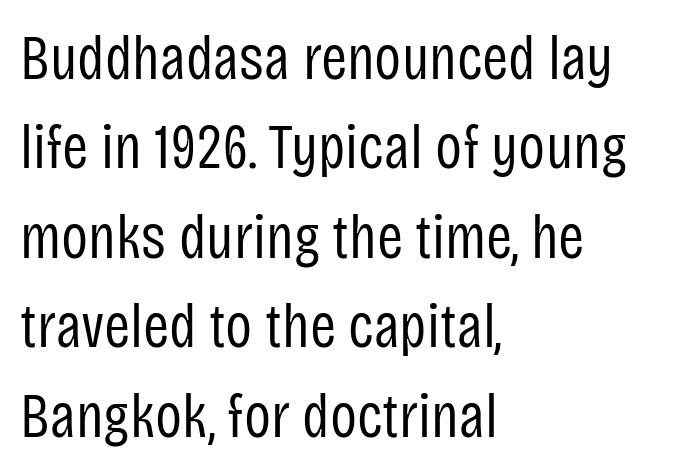
This sample uses a sans-serif face. Horizontal bands of white between lines are of average thickness. The typography opts for an upright posture over an oblique one. Does extra space separate the letters? No, they use regular spacing. Layout note: lines flush left. Each stroke keeps to a modest, everyday thickness or less.
